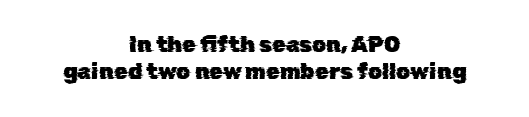
{"underline": "no", "align": "center", "line_spacing_ratio": 1.24, "letter_spacing": "normal", "letter_spacing_em": 0.0, "glyph_px": 22}
